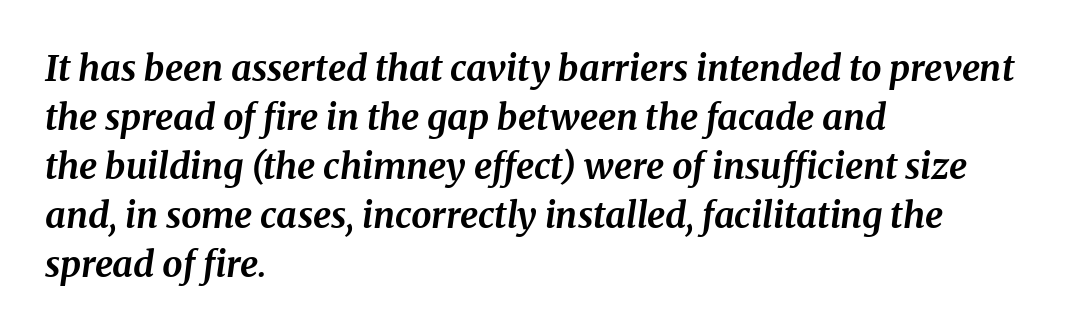
Pretty heavy lettering here — definitely bold. Posture: slanted. Descenders are the only things crossing below the line. Is this a fixed-width face? No — the glyphs have proportional, varying widths. Inter-character spacing is left at the font's built-in metrics. The rendering anchors every line to the left-hand side.
